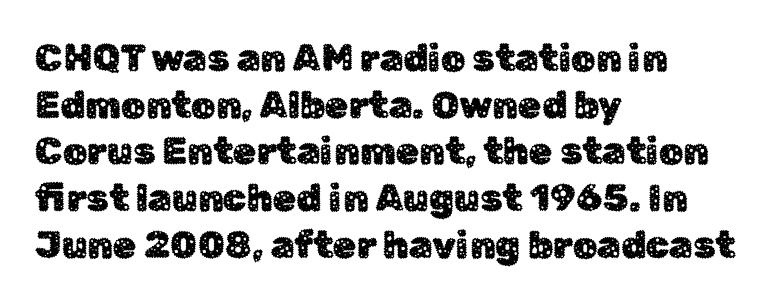
{"serif": "no", "italic": "no", "width": "normal", "stroke_contrast": "low", "x_height": "medium", "monospaced": "no", "underline": "no", "align": "left", "line_spacing_ratio": 1.23, "letter_spacing": "normal", "letter_spacing_em": 0.0, "glyph_px": 38}
